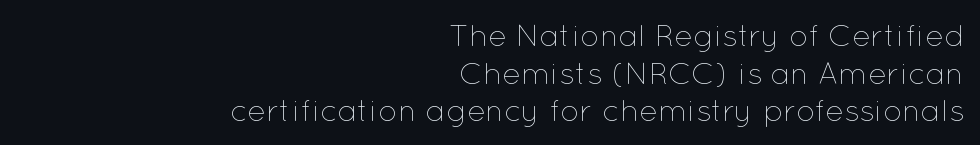
The image shows 31 px thin type, upright; set right-aligned, line spacing 1.21x, normal letter spacing, not underlined; low stroke contrast and a medium x-height.
